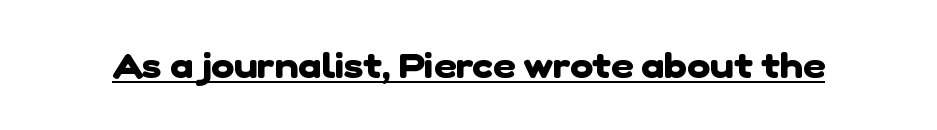
Q: Is the text bold? A: Yes.
Q: Is the typeface a serif or a sans-serif typeface? A: Sans-serif.
Q: Is the text underlined? A: Yes.
Q: Is the spacing between letters normal or unusually wide? A: Normal.
Q: Width (condensed, normal, or wide)? A: Normal.
Q: Stroke contrast? A: Low.
Q: x-height? A: Medium.
Q: Monospaced? A: No.
